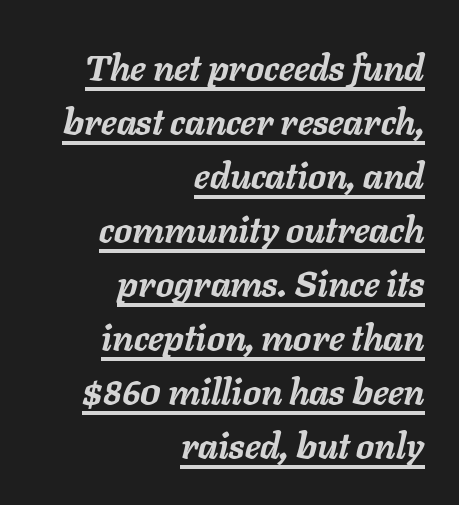
Q: Is the text bold? A: Yes.
Q: Is the text italic (slanted)? A: Yes, it leans right by about 11 degrees.
Q: Is the text underlined? A: Yes.
Q: How is the paragraph aligned? A: Right-aligned.
Q: Is the spacing between letters normal or unusually wide? A: Normal.
Q: Is the spacing between lines tight, normal or loose? A: Normal.
Q: Width (condensed, normal, or wide)? A: Normal.
Q: Stroke contrast? A: Low.
Q: x-height? A: Medium.
Q: Monospaced? A: No.
